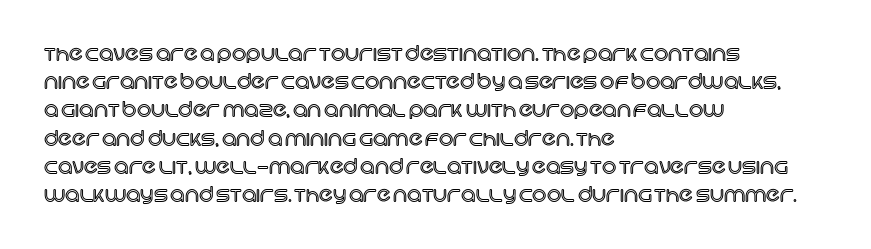
The image shows 20 px text type, upright; set left-aligned, normal line spacing (1.41x), normal letter spacing, not underlined.
